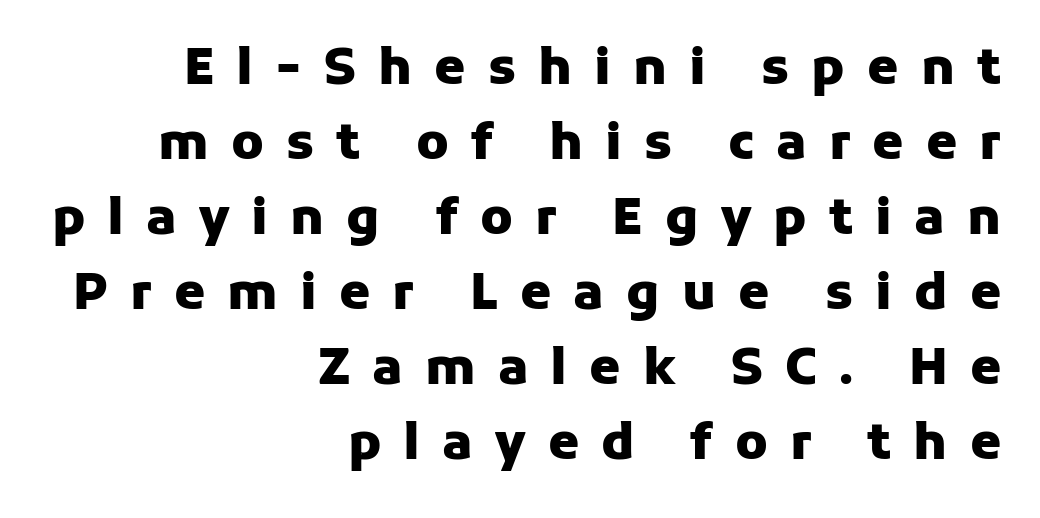
{"serif": "no", "italic": "no", "bold": "yes", "weight": "heavy", "width": "normal", "stroke_contrast": "low", "x_height": "medium", "monospaced": "no", "underline": "no", "align": "right", "line_spacing": "normal", "line_spacing_ratio": 1.5, "letter_spacing": "wide", "letter_spacing_em": 0.44, "glyph_px": 50}
